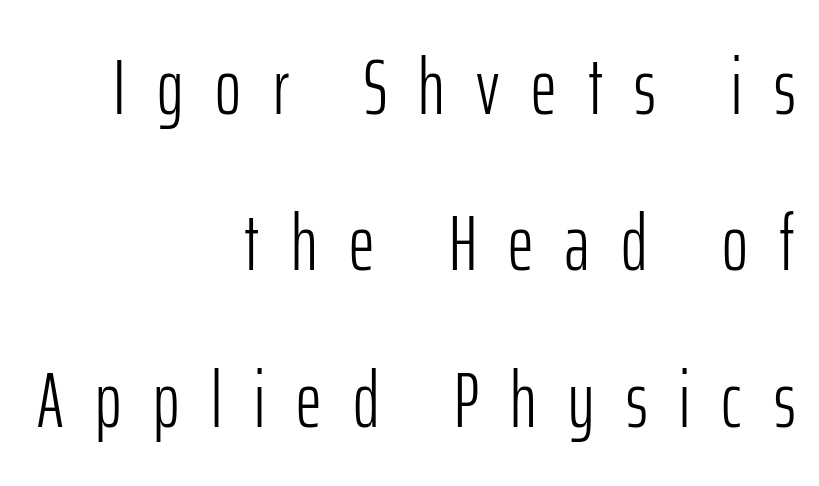
Q: Is the text bold? A: No.
Q: Is the text italic (slanted)? A: No, it is upright.
Q: Is the typeface a serif or a sans-serif typeface? A: Sans-serif.
Q: Is the text underlined? A: No.
Q: How is the paragraph aligned? A: Right-aligned.
Q: Is the spacing between letters normal or unusually wide? A: Unusually wide.
Q: Is the spacing between lines tight, normal or loose? A: Loose.
Q: Width (condensed, normal, or wide)? A: Condensed.
Q: Stroke contrast? A: Low.
Q: x-height? A: Medium.
Q: Monospaced? A: No.
